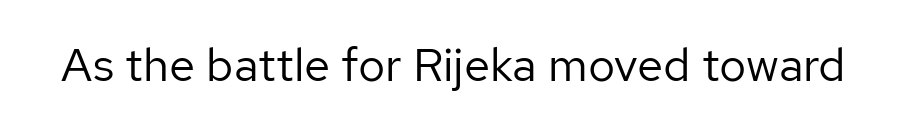
Q: Is the text bold? A: No.
Q: Is the text italic (slanted)? A: No, it is upright.
Q: Is the typeface a serif or a sans-serif typeface? A: Sans-serif.
Q: Is the text underlined? A: No.
Q: Is the spacing between letters normal or unusually wide? A: Normal.
Q: Width (condensed, normal, or wide)? A: Normal.
Q: Stroke contrast? A: Low.
Q: x-height? A: Medium.
Q: Monospaced? A: No.
